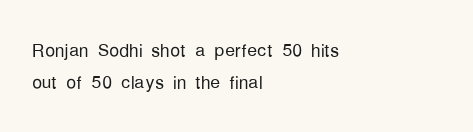
Q: Is the text bold? A: No.
Q: Is the text italic (slanted)? A: No, it is upright.
Q: Is the text underlined? A: No.
Q: How is the paragraph aligned? A: Left-aligned.
Q: Is the spacing between letters normal or unusually wide? A: Normal.
Q: Is the spacing between lines tight, normal or loose? A: Normal.
